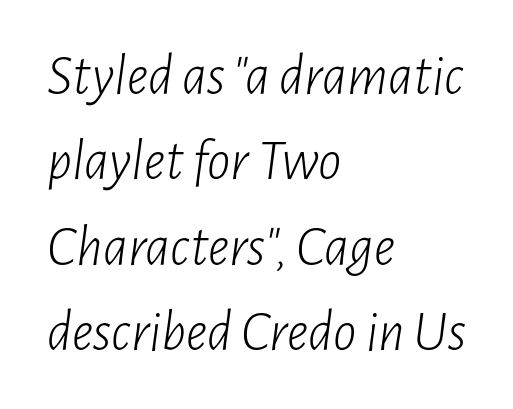
{"italic": "yes", "lean": "right", "slant_degrees": 7, "bold": "no", "weight": "light", "width": "condensed", "stroke_contrast": "low", "x_height": "medium", "monospaced": "no", "underline": "no", "align": "left", "line_spacing": "normal", "line_spacing_ratio": 1.47, "letter_spacing": "normal", "letter_spacing_em": 0.0, "glyph_px": 58}
